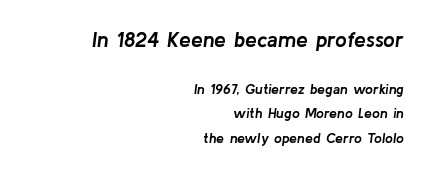
The image shows 21 px bold type, italic (leaning right); set right-aligned, line spacing 1.73x, normal letter spacing, not underlined; the first (top) block is 1.5x larger.
